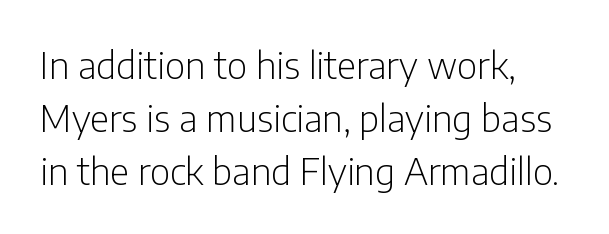
The image shows 37 px light, condensed sans-serif type, upright; set left-aligned, normal line spacing (1.43x), normal letter spacing, not underlined; low stroke contrast and a medium x-height.
